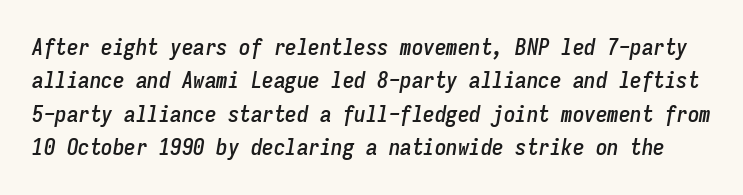
Nothing unusual about the tracking: characters are spaced as the font intends. Line spacing here is normal. Slant detected: the letters are inclined. Has an underline been added? It has not.
